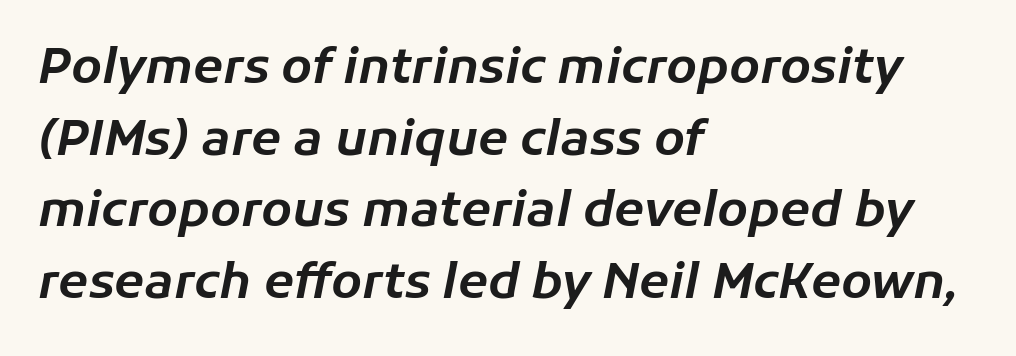
Is this a fixed-width face? No — the glyphs have proportional, varying widths. The rendering keeps characters at their native spacing. A typesetter would call this leading conventional body-copy spacing. The lines in this sample share a left origin and differ only in where they stop. Italic? Definitely — the glyphs are oblique.
